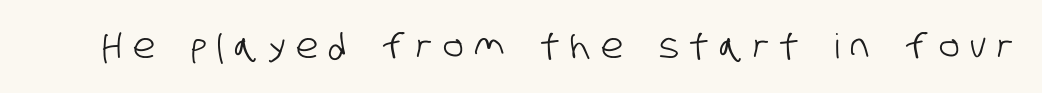
No word sits above an underline. The rendering uses natural spacing where letterforms have individual widths. What kind of face is this? One without serifs — a sans. Each word looks stretched out because of the extra space between its letters.
